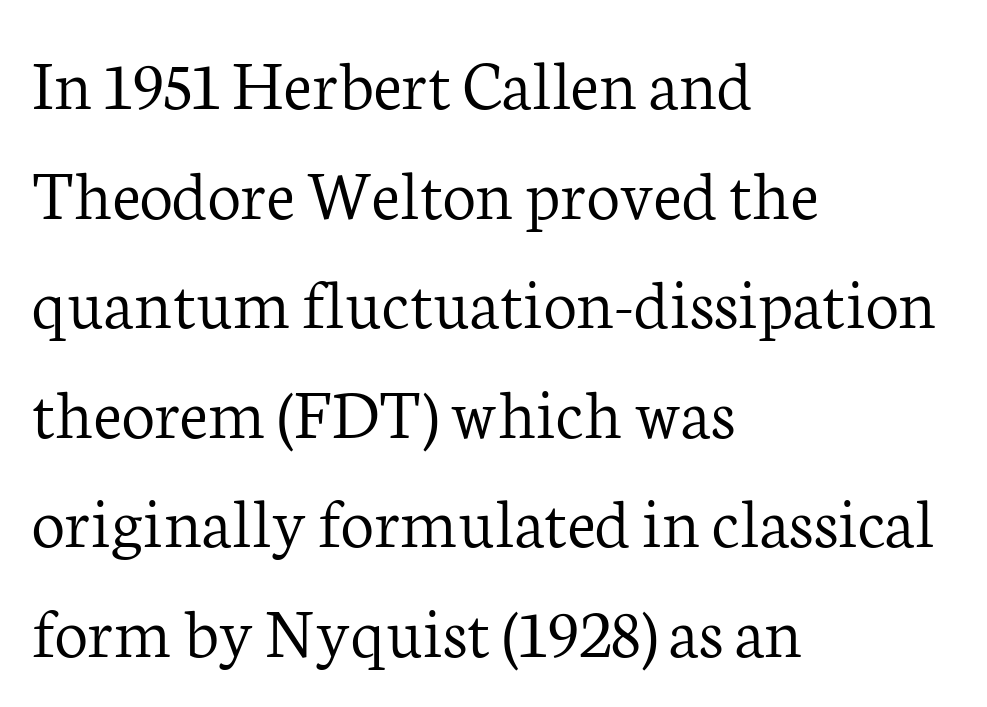
Notice how the passage keeps a crisp vertical edge on the left only. Little horizontal feet cap the strokes, marking this as serif type. This is the regular roman posture of the typeface. Is there much room between lines? A standard amount, neither cramped nor airy.
